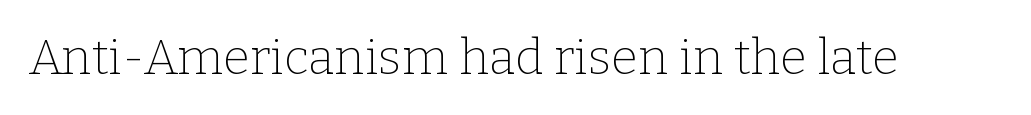
{"serif": "yes", "italic": "no", "bold": "no", "weight": "thin", "width": "normal", "stroke_contrast": "low", "x_height": "medium", "monospaced": "no", "underline": "no", "letter_spacing": "normal", "letter_spacing_em": 0.0, "glyph_px": 49}
